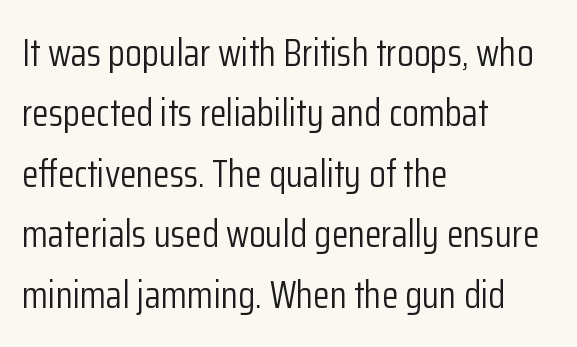
The image shows 38 px light, condensed sans-serif type, upright; set left-aligned, normal line spacing (1.59x), normal letter spacing, not underlined; low stroke contrast and a medium x-height.
